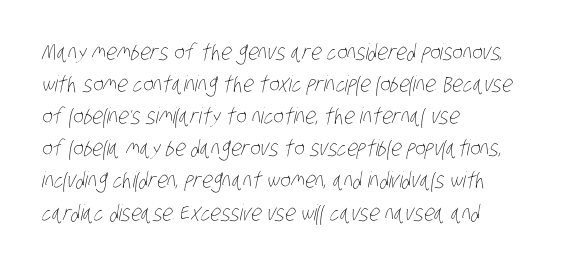
Q: Is the text bold? A: No.
Q: Is the text underlined? A: No.
Q: How is the paragraph aligned? A: Left-aligned.
Q: Is the spacing between letters normal or unusually wide? A: Normal.
Q: Is the spacing between lines tight, normal or loose? A: Normal.
